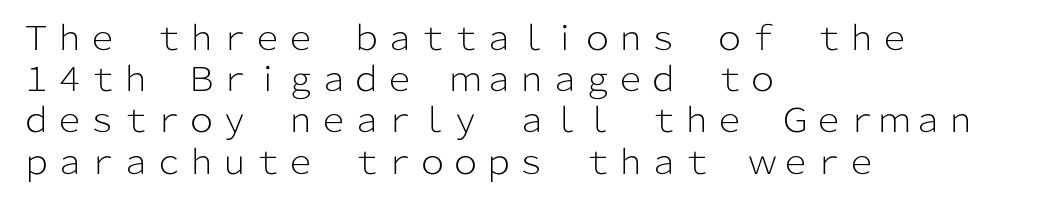
{"serif": "no", "italic": "no", "bold": "no", "weight": "light", "width": "normal", "stroke_contrast": "low", "x_height": "medium", "monospaced": "no", "underline": "no", "align": "left", "line_spacing": "normal", "line_spacing_ratio": 1.25, "letter_spacing": "normal", "letter_spacing_em": 0.0, "glyph_px": 33}
